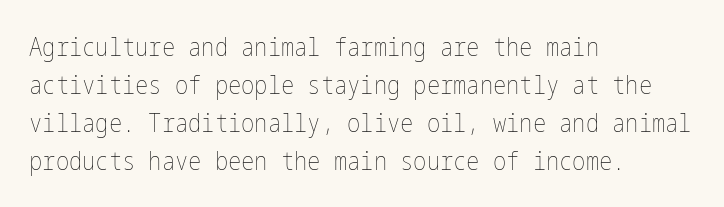
{"italic": "no", "bold": "no", "underline": "no", "align": "left", "line_spacing": "normal", "line_spacing_ratio": 1.52, "letter_spacing": "normal", "letter_spacing_em": 0.0, "glyph_px": 25}
